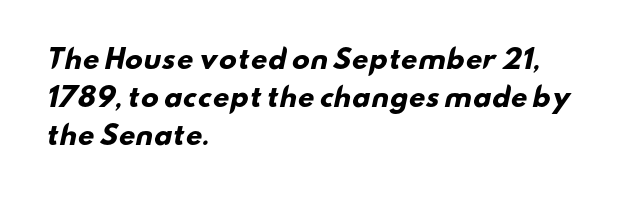
Notice how descenders clear the ascenders below comfortably — that's standard leading. Bold? Absolutely — the strokes are thick and heavy. The paragraph shown leans on its left margin. The words here are not underlined.
